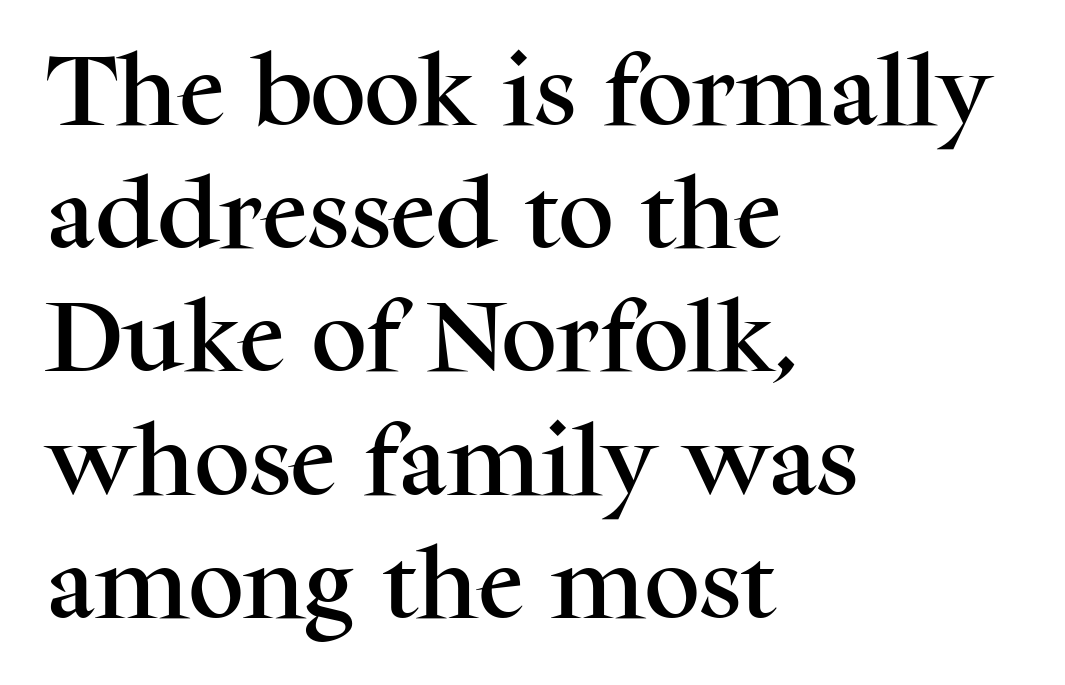
Nothing unusual about the tracking: characters are spaced as the font intends. Summary of vertical rhythm: regular, with standard interline spacing. The gap between lines stays unmarked. The lettering stays uniformly vertical, giving the passage a roman look. Here the designer chose a conventional face with non-uniform glyph widths. Examine the stroke ends and you'll spot serifs.
